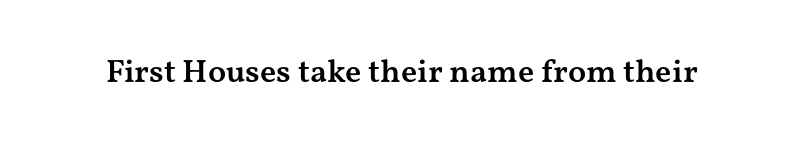
The tracking reads as untouched default to a designer's eye. A typesetter would label this face a serif. What weight is shown? A semibold, between regular and bold. Check the space under the baseline: it is left empty. Is this a fixed-width face? No — the glyphs have proportional, varying widths.
